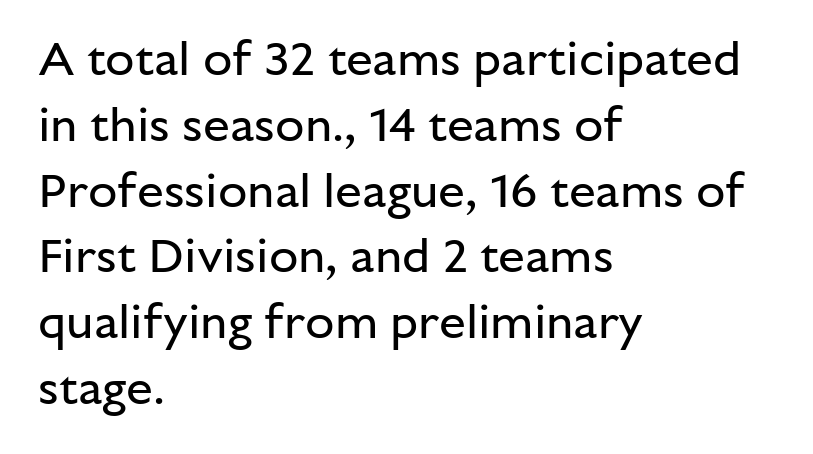
{"serif": "no", "italic": "no", "bold": "no", "weight": "regular", "width": "normal", "stroke_contrast": "low", "x_height": "medium", "monospaced": "no", "underline": "no", "align": "left", "line_spacing": "normal", "line_spacing_ratio": 1.37, "letter_spacing": "normal", "letter_spacing_em": 0.0, "glyph_px": 48}
